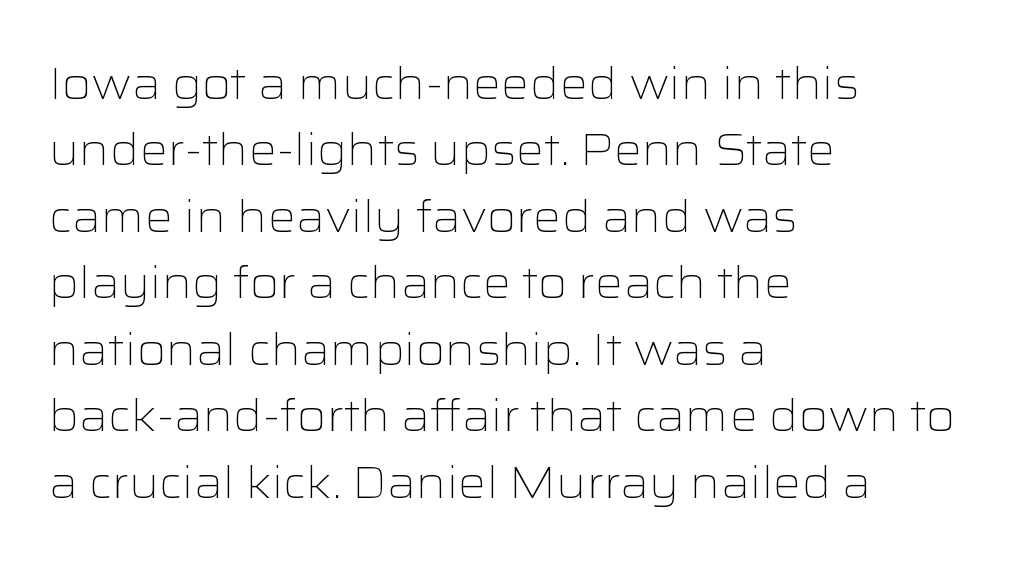
Q: Is the text bold? A: No.
Q: Is the text italic (slanted)? A: No, it is upright.
Q: Is the typeface a serif or a sans-serif typeface? A: Sans-serif.
Q: Is the text underlined? A: No.
Q: How is the paragraph aligned? A: Left-aligned.
Q: Is the spacing between letters normal or unusually wide? A: Normal.
Q: Is the spacing between lines tight, normal or loose? A: Normal.
Q: Width (condensed, normal, or wide)? A: Wide.
Q: Stroke contrast? A: Low.
Q: x-height? A: Medium.
Q: Monospaced? A: No.
